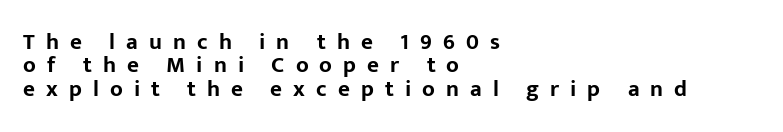
Someone cranked the tracking dial way up on this one. Posture: vertical. Reading down the column, the eye jumps only a short way to each next line. Plain, unruled lines of type. Line beginnings align vertically; line endings do not.
